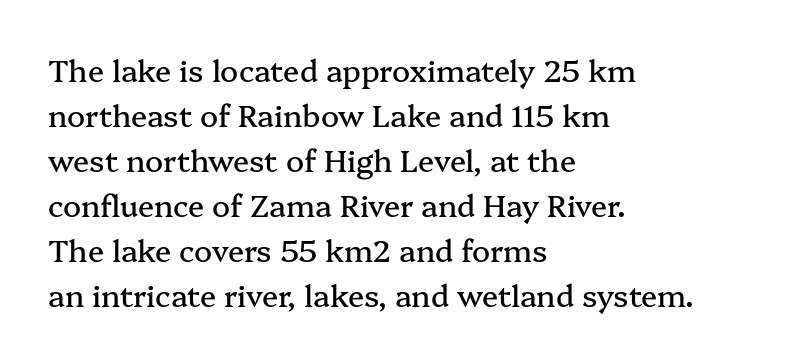
Q: Is the text italic (slanted)? A: No, it is upright.
Q: Is the typeface a serif or a sans-serif typeface? A: Serif.
Q: Is the text underlined? A: No.
Q: How is the paragraph aligned? A: Left-aligned.
Q: Is the spacing between letters normal or unusually wide? A: Normal.
Q: Is the spacing between lines tight, normal or loose? A: Normal.
Q: Width (condensed, normal, or wide)? A: Normal.
Q: Stroke contrast? A: Medium.
Q: x-height? A: Medium.
Q: Monospaced? A: No.
